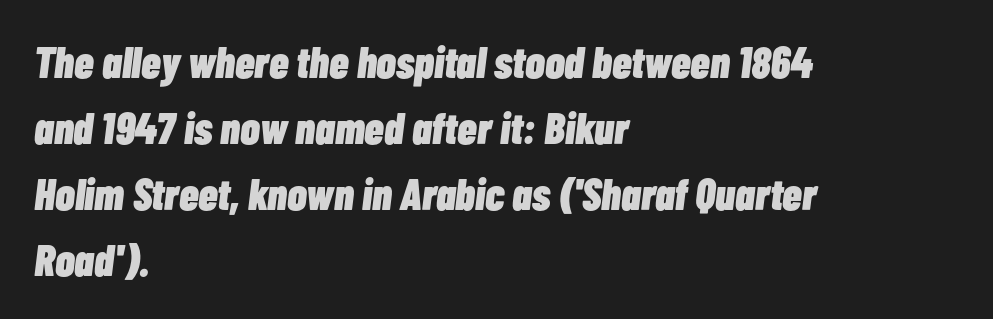
{"italic": "yes", "lean": "right", "slant_degrees": 7, "bold": "yes", "weight": "heavy", "width": "condensed", "stroke_contrast": "low", "x_height": "medium", "monospaced": "no", "underline": "no", "align": "left", "line_spacing": "normal", "line_spacing_ratio": 1.5, "letter_spacing": "normal", "letter_spacing_em": 0.0, "glyph_px": 44}
